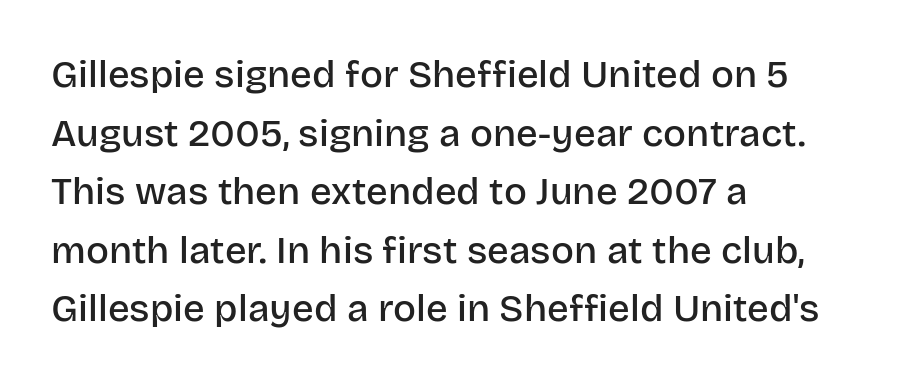
The image shows 38 px semibold sans-serif type, upright; set left-aligned, normal line spacing (1.54x), normal letter spacing, not underlined; low stroke contrast and a large x-height.
